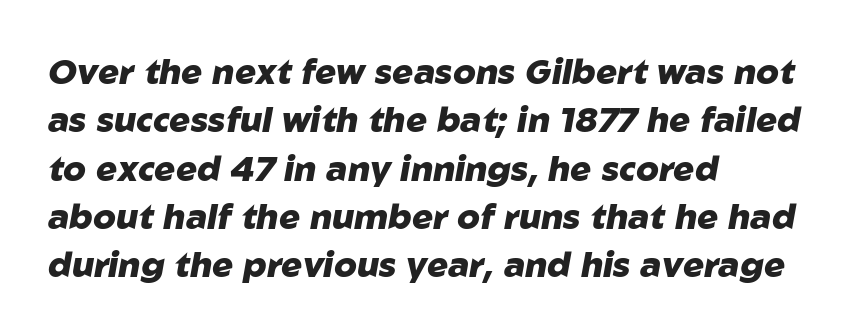
Q: Is the text bold? A: Yes.
Q: Is the text italic (slanted)? A: Yes, it leans right by about 10 degrees.
Q: Is the text underlined? A: No.
Q: How is the paragraph aligned? A: Left-aligned.
Q: Is the spacing between letters normal or unusually wide? A: Normal.
Q: Is the spacing between lines tight, normal or loose? A: Normal.
Q: Width (condensed, normal, or wide)? A: Normal.
Q: Stroke contrast? A: Low.
Q: x-height? A: Medium.
Q: Monospaced? A: No.
